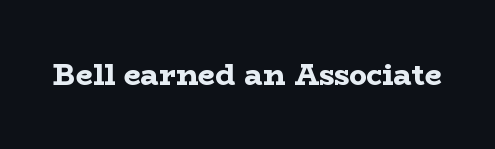
The image shows 30 px bold, wide serif type, upright; set normal letter spacing, not underlined; low stroke contrast and a medium x-height.
